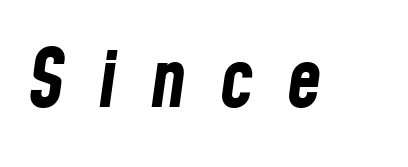
The image shows 79 px bold, condensed type, italic (leaning right); set unusually wide letter spacing (+0.42 em), not underlined; low stroke contrast and a medium x-height.
